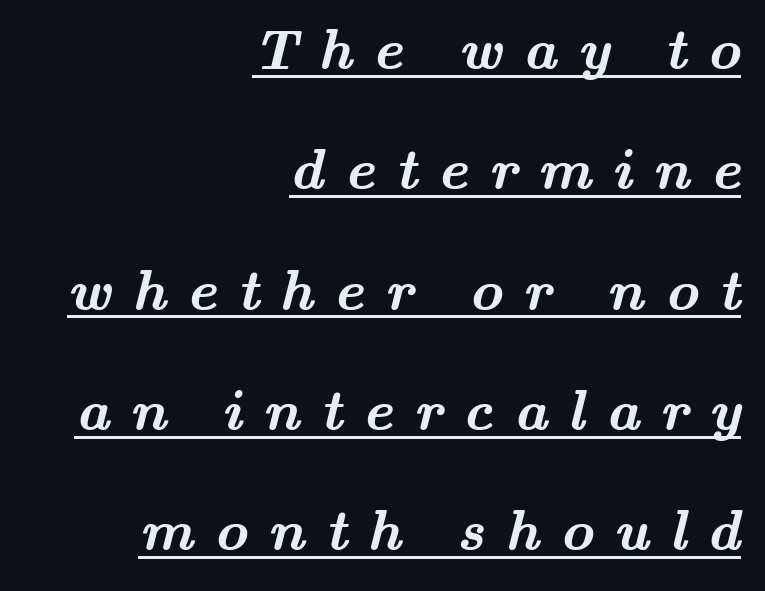
What kind of face is this? One with serifs. Inter-character spacing is expanded well beyond the font's built-in metrics. Airy leading. Think of a printed novel: that variable character pitch is what you see here. Has an underline been added? It has.
